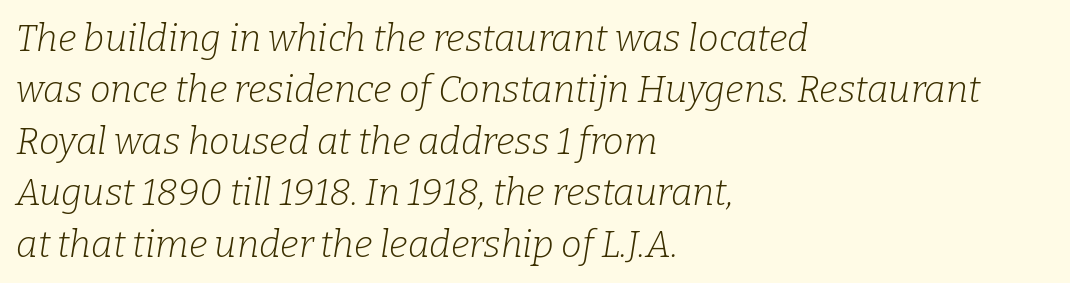
The image shows 37 px light serif type, italic (leaning right); set left-aligned, normal line spacing (1.39x), normal letter spacing, not underlined; low stroke contrast and a medium x-height.
